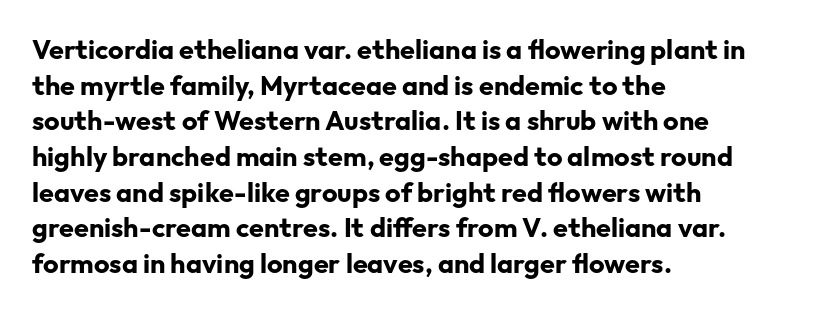
A typesetter would call this leading conventional body-copy spacing. Standard letterfit; no display-style spreading of the glyphs. The axis of the letterforms is exactly vertical. Typeset ragged right — the left edge is the straight one. Clear beneath every line of the passage. Each glyph is drawn with heavy, bold strokes.
